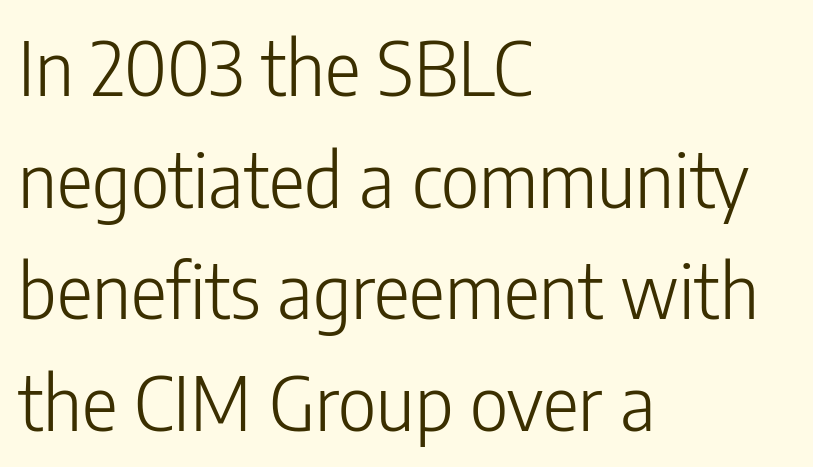
The image shows 75 px light, condensed sans-serif type, upright; set left-aligned, normal line spacing (1.49x), normal letter spacing, not underlined; low stroke contrast and a medium x-height.
